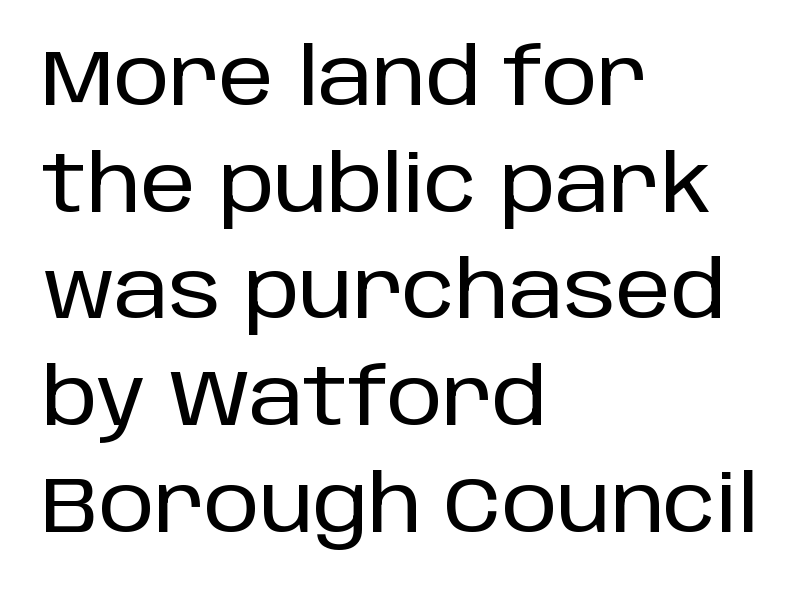
Q: Is the text italic (slanted)? A: No, it is upright.
Q: Is the typeface a serif or a sans-serif typeface? A: Sans-serif.
Q: Is the text underlined? A: No.
Q: How is the paragraph aligned? A: Left-aligned.
Q: Is the spacing between letters normal or unusually wide? A: Normal.
Q: Is the spacing between lines tight, normal or loose? A: Normal.
Q: Width (condensed, normal, or wide)? A: Normal.
Q: Stroke contrast? A: Low.
Q: x-height? A: Large.
Q: Monospaced? A: No.
